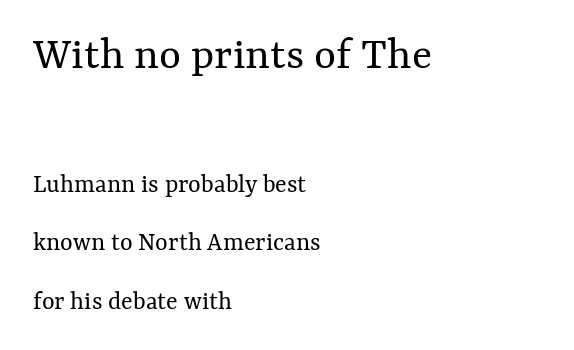
{"italic": "no", "bold": "no", "weight": "regular", "width": "normal", "stroke_contrast": "medium", "x_height": "medium", "monospaced": "no", "underline": "no", "align": "left", "line_spacing": "loose", "line_spacing_ratio": 2.16, "letter_spacing": "normal", "letter_spacing_em": 0.0, "larger_block": "first", "size_ratio": 1.74, "glyph_px": 47}
